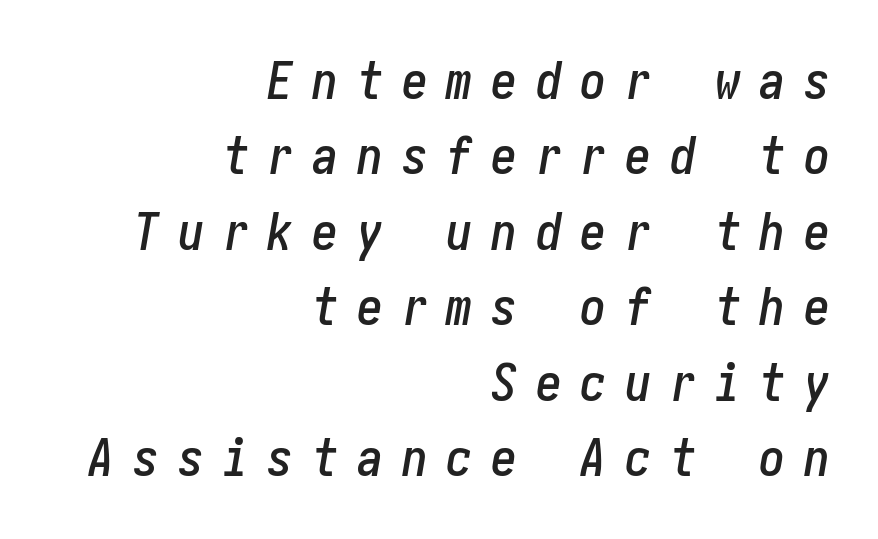
{"italic": "yes", "lean": "right", "slant_degrees": 10, "width": "condensed", "stroke_contrast": "low", "x_height": "medium", "underline": "no", "align": "right", "line_spacing": "normal", "line_spacing_ratio": 1.45, "letter_spacing": "wide", "letter_spacing_em": 0.36, "glyph_px": 52}
